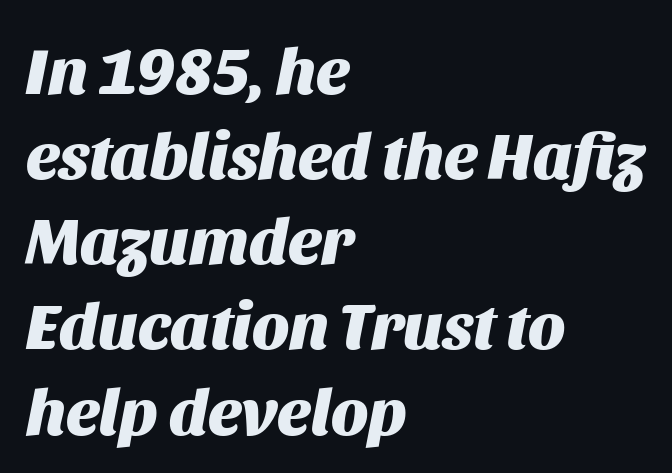
{"italic": "yes", "lean": "right", "slant_degrees": 11, "bold": "yes", "weight": "heavy", "width": "normal", "stroke_contrast": "medium", "x_height": "large", "monospaced": "no", "underline": "no", "align": "left", "line_spacing": "normal", "line_spacing_ratio": 1.29, "letter_spacing": "normal", "letter_spacing_em": 0.0, "glyph_px": 66}
